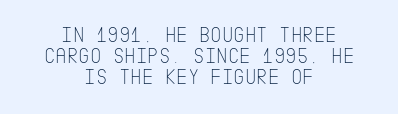
The image shows 22 px text type, upright; set centered, tight line spacing (0.96x), normal letter spacing, not underlined.
